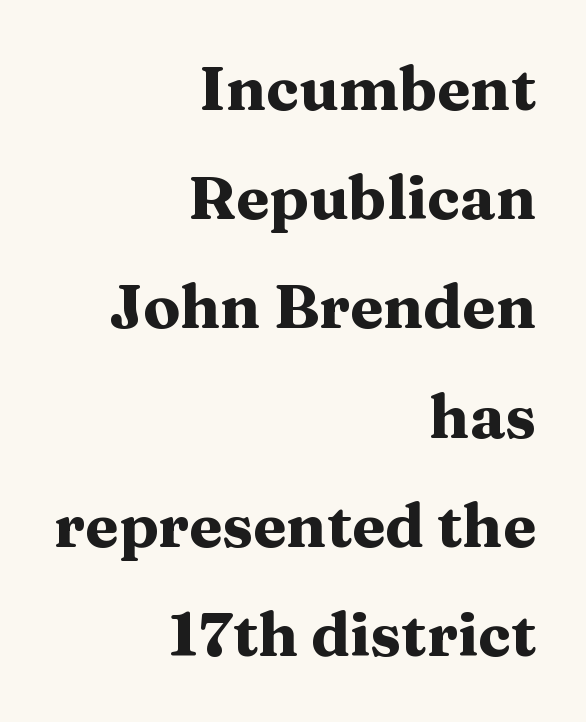
The image shows 61 px heavy, wide serif type, upright; set right-aligned, line spacing 1.79x, normal letter spacing, not underlined; medium stroke contrast and a medium x-height.
